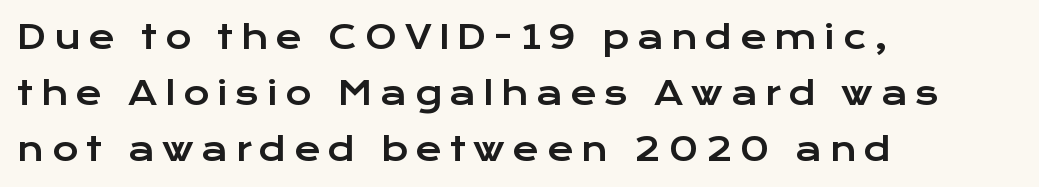
Q: Is the text italic (slanted)? A: No, it is upright.
Q: Is the typeface a serif or a sans-serif typeface? A: Sans-serif.
Q: Is the text underlined? A: No.
Q: How is the paragraph aligned? A: Left-aligned.
Q: Is the spacing between letters normal or unusually wide? A: Unusually wide.
Q: Width (condensed, normal, or wide)? A: Wide.
Q: Stroke contrast? A: Low.
Q: x-height? A: Medium.
Q: Monospaced? A: No.
